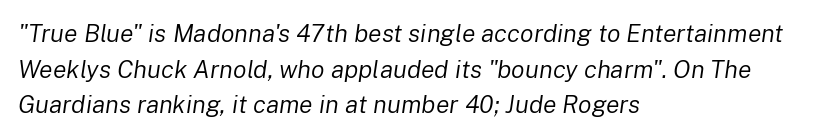
{"italic": "yes", "lean": "right", "slant_degrees": 8, "bold": "no", "underline": "no", "align": "left", "line_spacing": "normal", "line_spacing_ratio": 1.43, "letter_spacing": "normal", "letter_spacing_em": 0.0, "glyph_px": 25}
